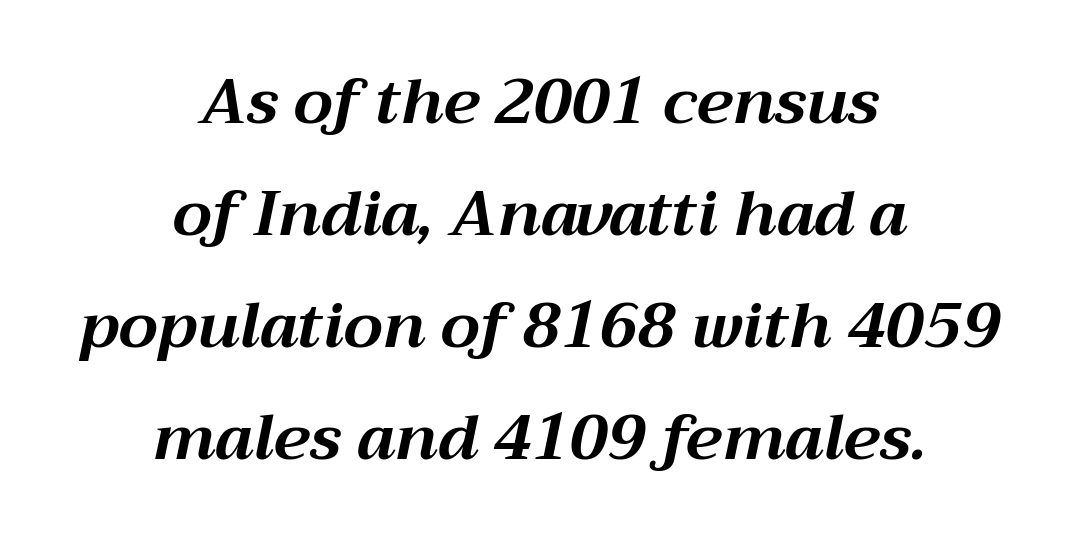
The face used here is rendered with its standard letterfit. The face used here is proportionally spaced, like ordinary book or web type. The font's italic variant was chosen for this text. Check under the words: just untouched page.
